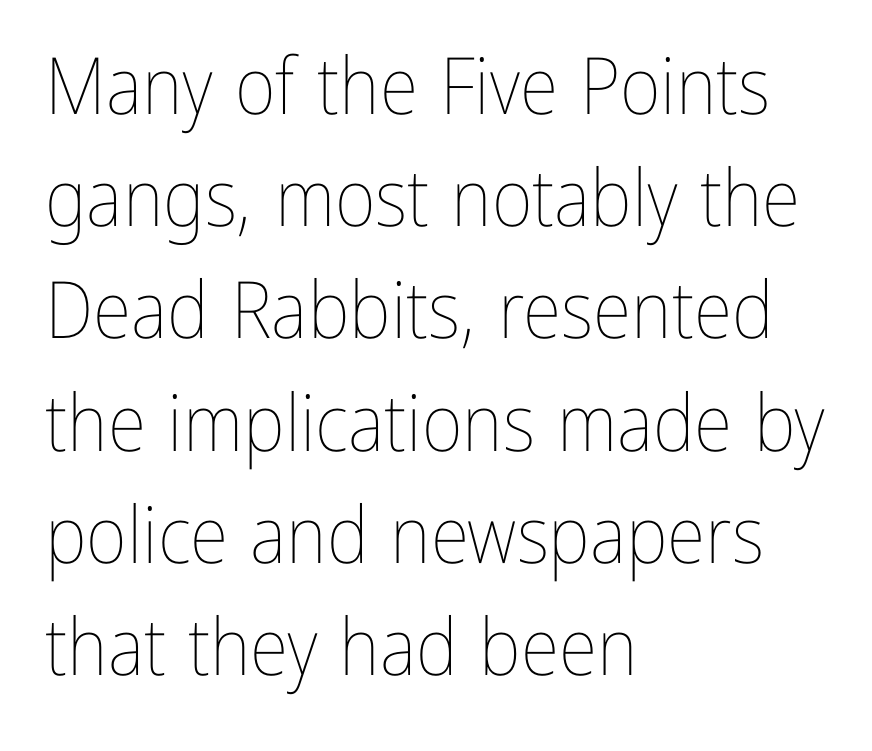
The image shows 79 px thin, condensed type, upright; set left-aligned, normal line spacing (1.42x), normal letter spacing, not underlined; low stroke contrast and a medium x-height.
